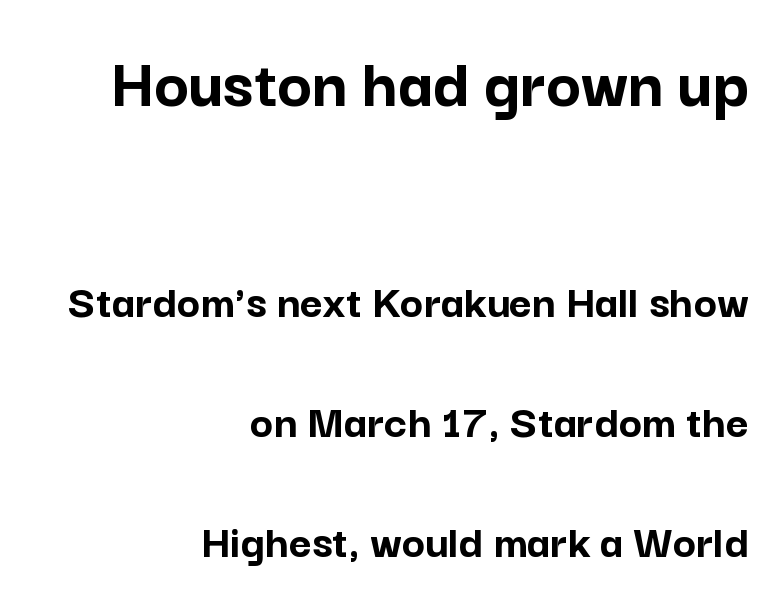
The image shows 73 px semibold sans-serif type, upright; set right-aligned, loose line spacing (2.45x), normal letter spacing, not underlined; the first (top) block is 1.49x larger; low stroke contrast and a medium x-height.
